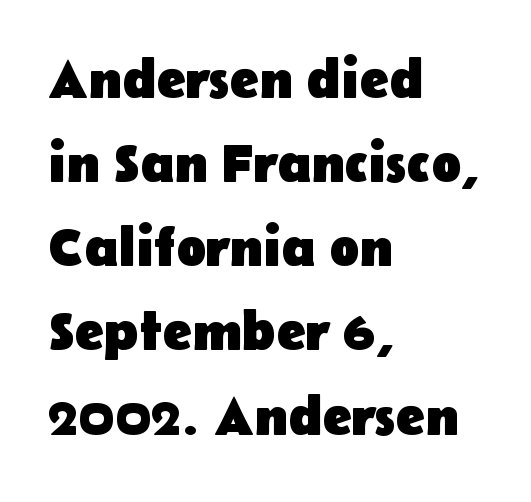
{"serif": "no", "italic": "no", "bold": "yes", "weight": "heavy", "width": "normal", "stroke_contrast": "low", "x_height": "medium", "monospaced": "no", "underline": "no", "align": "left", "line_spacing": "normal", "line_spacing_ratio": 1.53, "letter_spacing": "normal", "letter_spacing_em": 0.0, "glyph_px": 55}
